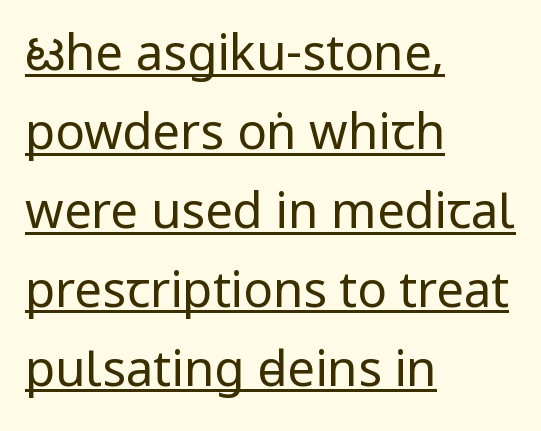
{"serif": "no", "italic": "no", "bold": "no", "weight": "regular", "width": "condensed", "stroke_contrast": "low", "underline": "yes", "align": "left", "line_spacing": "normal", "line_spacing_ratio": 1.61, "letter_spacing": "normal", "letter_spacing_em": 0.0, "glyph_px": 49}
